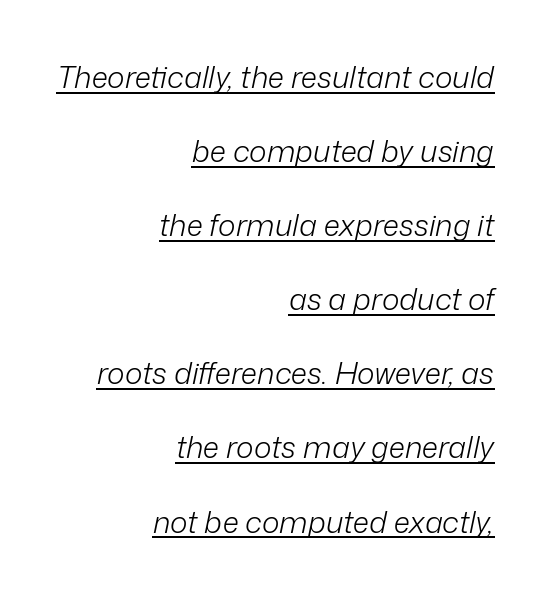
The face used here is rendered with its standard letterfit. Notice how the passage keeps a crisp vertical edge on the right only. Would a proofreader flag this as italicized? Yes. Underlining? Definitely there. Proportional: the letters do not fall into vertical columns.
